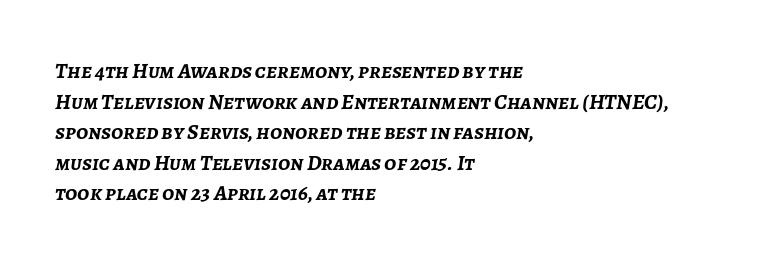
Q: Is the text bold? A: Yes.
Q: Is the text italic (slanted)? A: Yes, it leans right by about 7 degrees.
Q: Is the text underlined? A: No.
Q: How is the paragraph aligned? A: Left-aligned.
Q: Is the spacing between letters normal or unusually wide? A: Normal.
Q: Is the spacing between lines tight, normal or loose? A: Normal.
